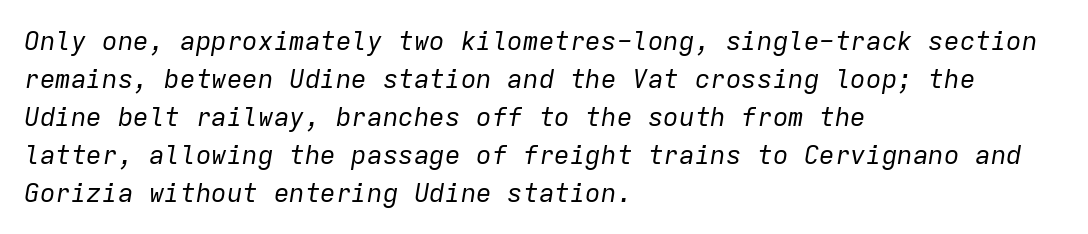
Q: Is the text bold? A: No.
Q: Is the text italic (slanted)? A: Yes, it leans right by about 9 degrees.
Q: Is the text underlined? A: No.
Q: How is the paragraph aligned? A: Left-aligned.
Q: Is the spacing between letters normal or unusually wide? A: Normal.
Q: Is the spacing between lines tight, normal or loose? A: Normal.
